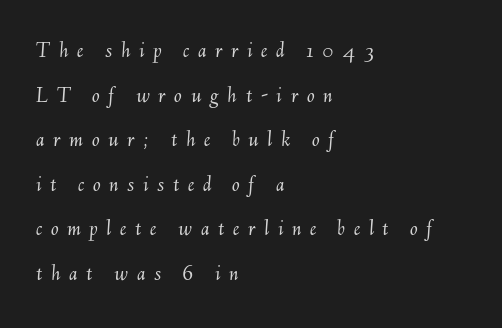
The image shows 23 px text type, italic (leaning right); set left-aligned, loose line spacing (1.94x), unusually wide letter spacing (+0.37 em), not underlined.
